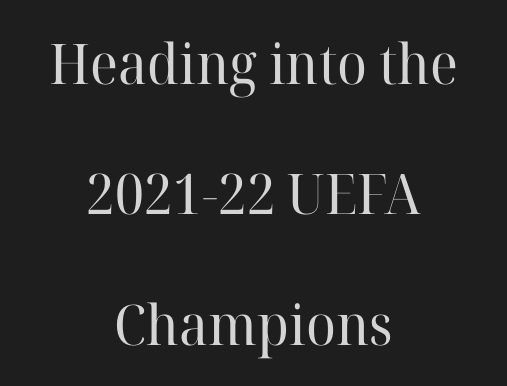
The image shows 56 px regular-weight serif type, upright; set centered, loose line spacing (2.33x), normal letter spacing, not underlined; high stroke contrast and a medium x-height.
